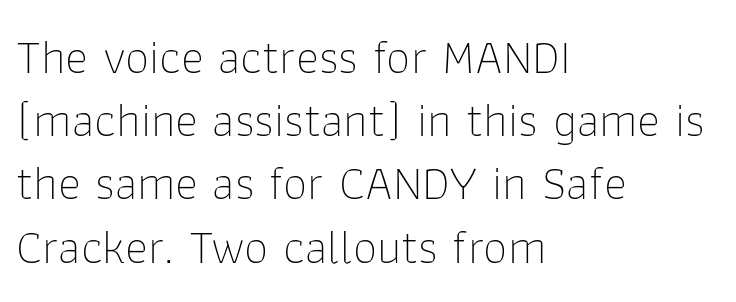
{"serif": "no", "italic": "no", "bold": "no", "weight": "thin", "width": "normal", "stroke_contrast": "low", "x_height": "medium", "monospaced": "no", "underline": "no", "align": "left", "line_spacing": "normal", "line_spacing_ratio": 1.29, "letter_spacing": "normal", "letter_spacing_em": 0.0, "glyph_px": 49}
